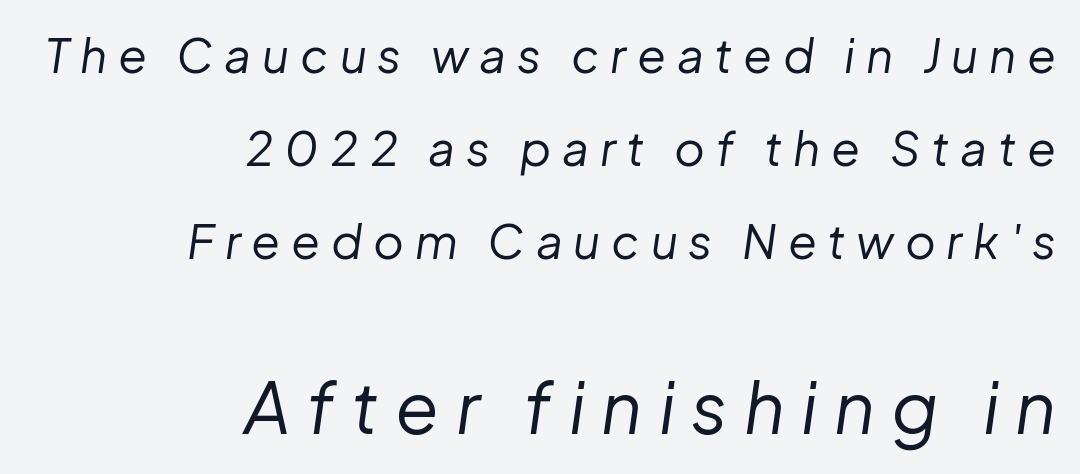
Varying glyph widths throughout — classic text-font behaviour. Display-style spreading of the glyphs; the letterfit is very open. You could fit nearly another row in the gap between these rows. No letter is thick-stroked: the sample isn't bold.
